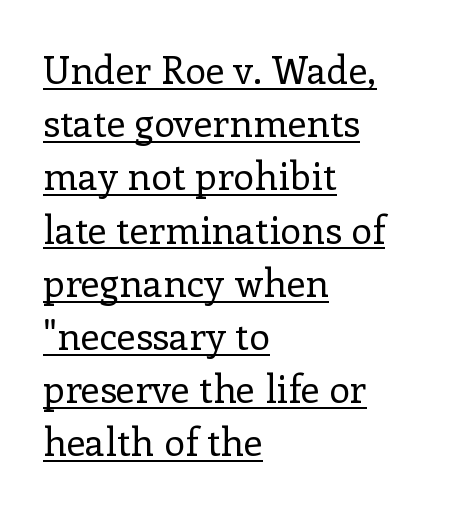
The image shows 38 px regular-weight serif type, upright; set left-aligned, normal line spacing (1.4x), normal letter spacing, underlined; low stroke contrast and a medium x-height.
